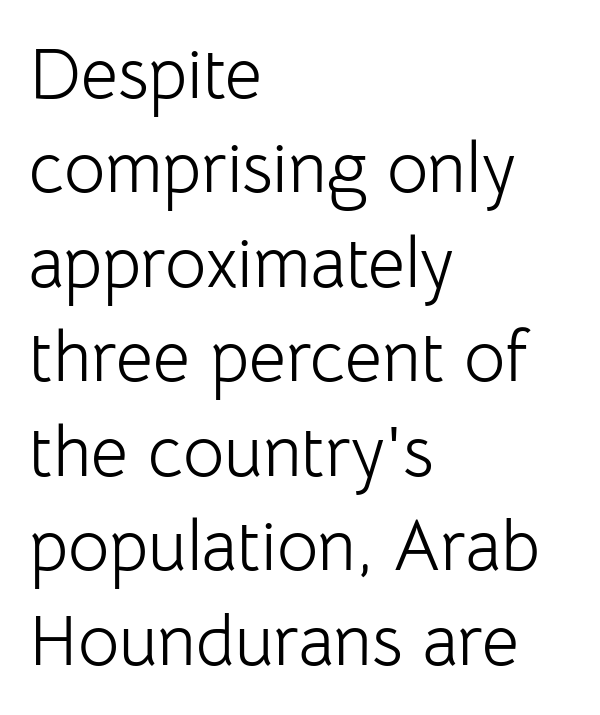
{"serif": "no", "italic": "no", "bold": "no", "weight": "light", "width": "normal", "stroke_contrast": "low", "x_height": "medium", "monospaced": "no", "underline": "no", "align": "left", "line_spacing": "normal", "line_spacing_ratio": 1.33, "letter_spacing": "normal", "letter_spacing_em": 0.0, "glyph_px": 71}
